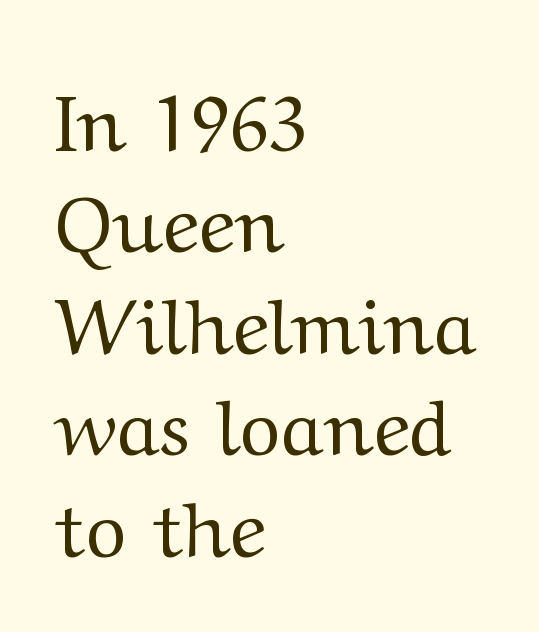
Tracking here is standard; glyphs follow each other at the usual distance. Whoever set this chose a conventional vertical rhythm. Classification — serif. The lines are quadded left. Weight: in the light-to-regular range.
